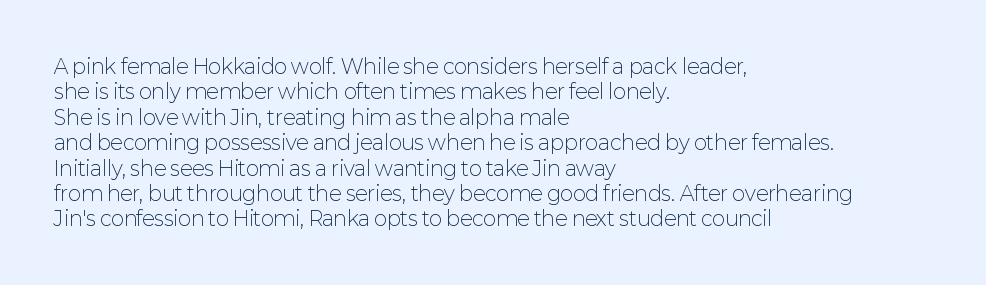
Q: Is the text bold? A: No.
Q: Is the text italic (slanted)? A: No, it is upright.
Q: Is the text underlined? A: No.
Q: How is the paragraph aligned? A: Left-aligned.
Q: Is the spacing between letters normal or unusually wide? A: Normal.
Q: Is the spacing between lines tight, normal or loose? A: Normal.
